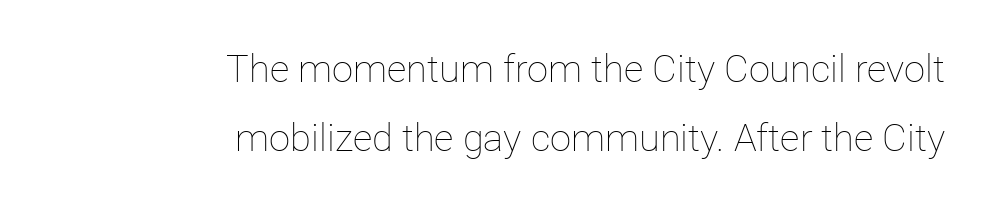
No chunkiness to these letters — they're not bold. Each letter keeps its own natural width here, so spacing adapts to shape. Where is the straight margin? On the right. Inter-character spacing is left at the font's built-in metrics. The lettering stays uniformly vertical, giving the passage a roman look. Decoration check: the copy has no underline.
